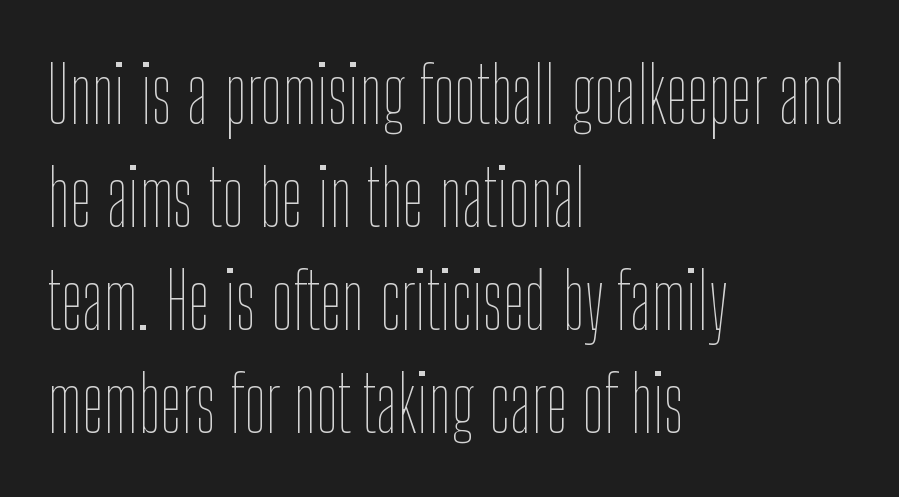
Q: Is the text bold? A: No.
Q: Is the text italic (slanted)? A: No, it is upright.
Q: Is the text underlined? A: No.
Q: How is the paragraph aligned? A: Left-aligned.
Q: Is the spacing between letters normal or unusually wide? A: Normal.
Q: Is the spacing between lines tight, normal or loose? A: Normal.
Q: Width (condensed, normal, or wide)? A: Condensed.
Q: Stroke contrast? A: Low.
Q: x-height? A: Medium.
Q: Monospaced? A: No.
